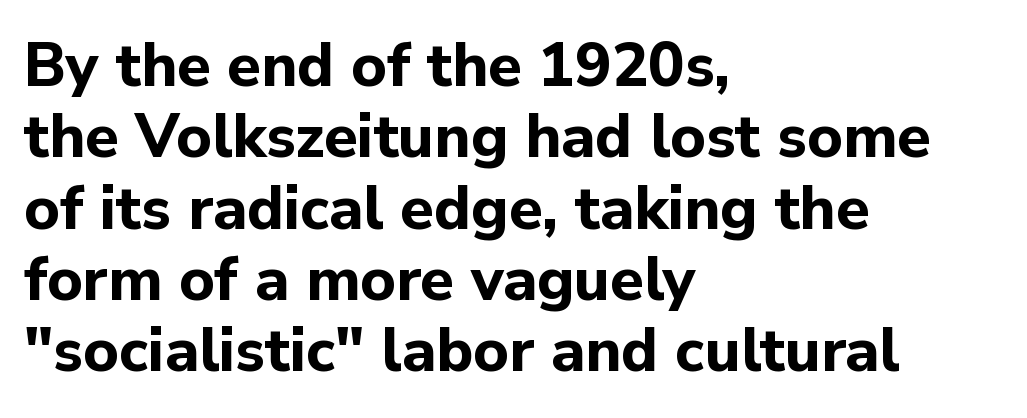
Q: Is the text bold? A: Yes.
Q: Is the text italic (slanted)? A: No, it is upright.
Q: Is the typeface a serif or a sans-serif typeface? A: Sans-serif.
Q: Is the text underlined? A: No.
Q: How is the paragraph aligned? A: Left-aligned.
Q: Is the spacing between letters normal or unusually wide? A: Normal.
Q: Width (condensed, normal, or wide)? A: Normal.
Q: Stroke contrast? A: Low.
Q: x-height? A: Medium.
Q: Monospaced? A: No.
